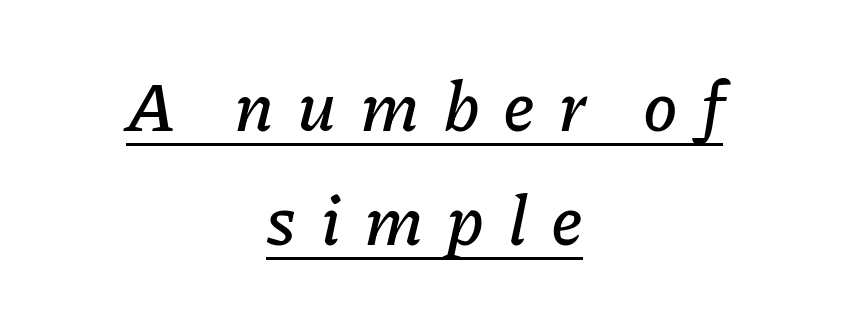
Q: Is the text italic (slanted)? A: Yes, it leans right by about 11 degrees.
Q: Is the text underlined? A: Yes.
Q: How is the paragraph aligned? A: Centered.
Q: Is the spacing between letters normal or unusually wide? A: Unusually wide.
Q: Is the spacing between lines tight, normal or loose? A: Normal.
Q: Width (condensed, normal, or wide)? A: Normal.
Q: Stroke contrast? A: Low.
Q: x-height? A: Medium.
Q: Monospaced? A: No.
